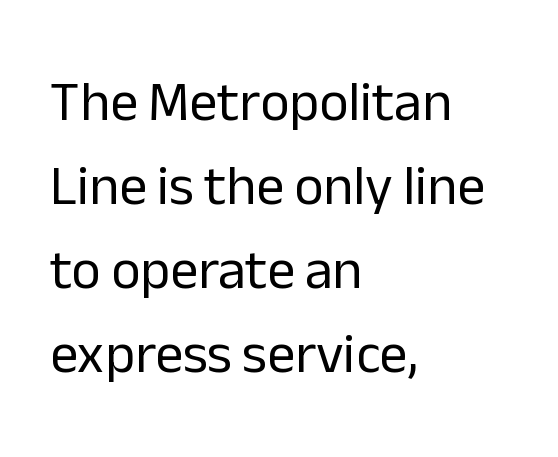
The image shows 56 px regular-weight sans-serif type, upright; set left-aligned, normal line spacing (1.5x), normal letter spacing, not underlined; low stroke contrast and a medium x-height.
